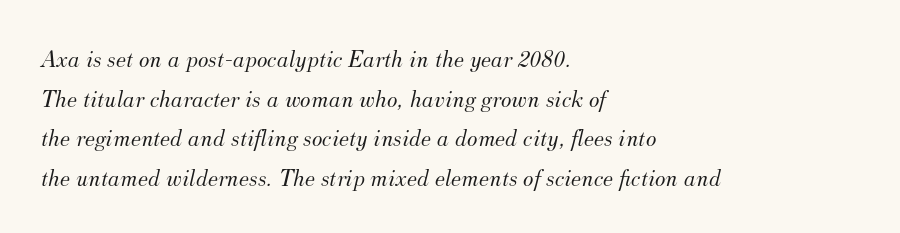
Q: Is the text bold? A: No.
Q: Is the text italic (slanted)? A: Yes, it leans right by about 12 degrees.
Q: Is the text underlined? A: No.
Q: How is the paragraph aligned? A: Left-aligned.
Q: Is the spacing between letters normal or unusually wide? A: Normal.
Q: Is the spacing between lines tight, normal or loose? A: Normal.
